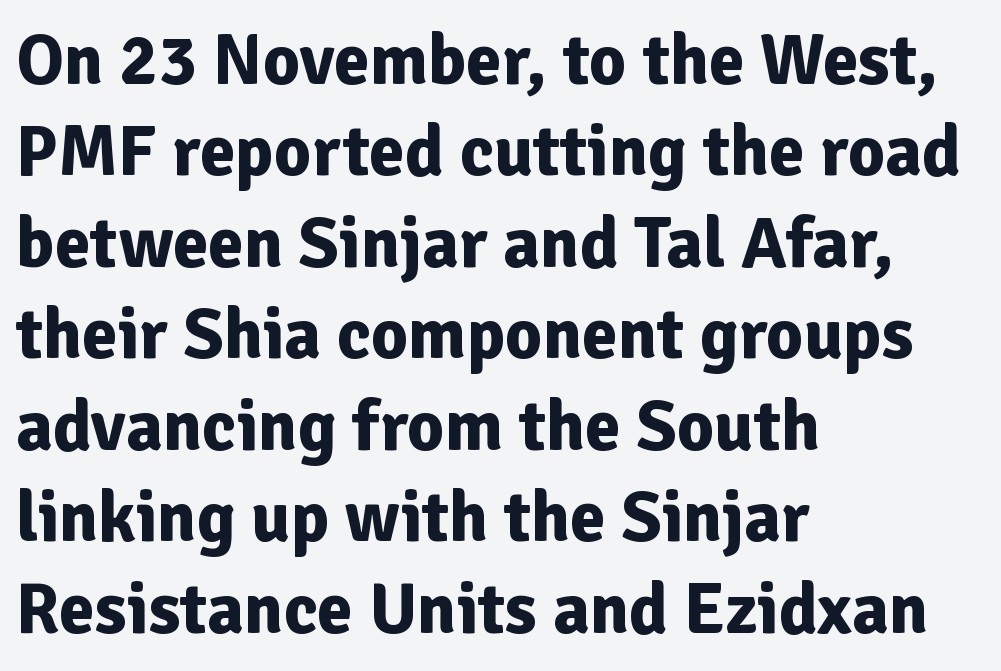
Q: Is the text bold? A: Yes.
Q: Is the text italic (slanted)? A: No, it is upright.
Q: Is the typeface a serif or a sans-serif typeface? A: Sans-serif.
Q: Is the text underlined? A: No.
Q: How is the paragraph aligned? A: Left-aligned.
Q: Is the spacing between letters normal or unusually wide? A: Normal.
Q: Is the spacing between lines tight, normal or loose? A: Normal.
Q: Width (condensed, normal, or wide)? A: Normal.
Q: Stroke contrast? A: Low.
Q: x-height? A: Medium.
Q: Monospaced? A: No.
